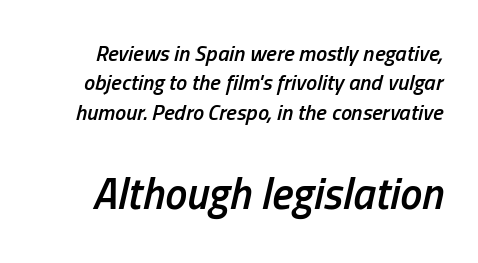
Q: Is the text bold? A: Semi-bold.
Q: Is the text italic (slanted)? A: Yes, it leans right by about 13 degrees.
Q: Is the text underlined? A: No.
Q: Is the spacing between letters normal or unusually wide? A: Normal.
Q: Is the spacing between lines tight, normal or loose? A: Normal.
Q: Which block of text is set in a larger size, the first (top) or the second (bottom)? A: The second (bottom) one.
Q: Width (condensed, normal, or wide)? A: Condensed.
Q: Stroke contrast? A: Low.
Q: x-height? A: Medium.
Q: Monospaced? A: No.
